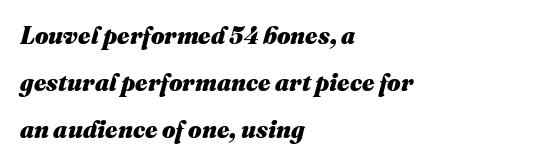
The image shows 24 px bold type, italic (leaning right); set left-aligned, loose line spacing (1.96x), normal letter spacing, not underlined.
